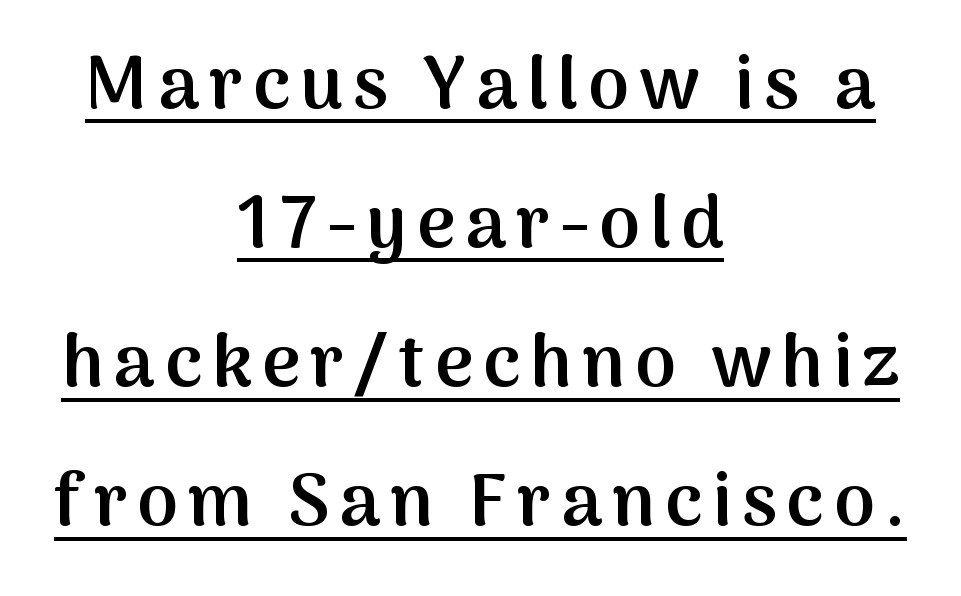
Short and long lines alike share a common midpoint. Character widths vary here, with narrow letters taking less room than wide ones. Weight: semibold (demi). Looks like someone drew a line under every word here. Observe the absence of serifs on each vertical stroke in this sample.
